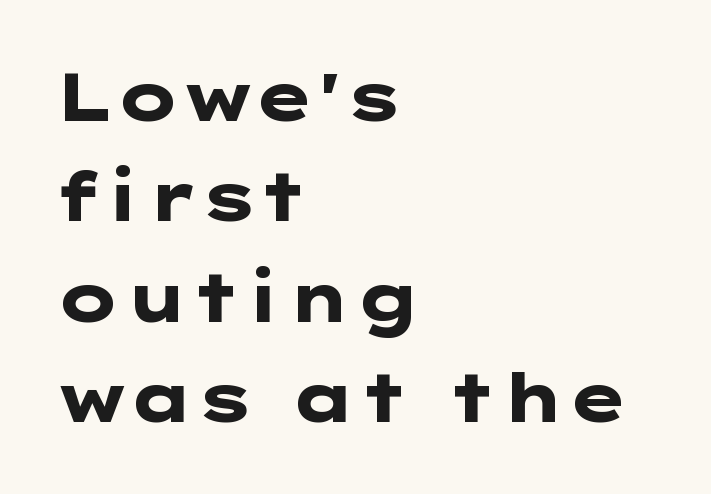
{"serif": "no", "italic": "no", "bold": "yes", "weight": "heavy", "width": "wide", "stroke_contrast": "low", "x_height": "medium", "underline": "no", "align": "left", "line_spacing": "normal", "line_spacing_ratio": 1.5, "letter_spacing": "normal", "letter_spacing_em": 0.0, "glyph_px": 67}
